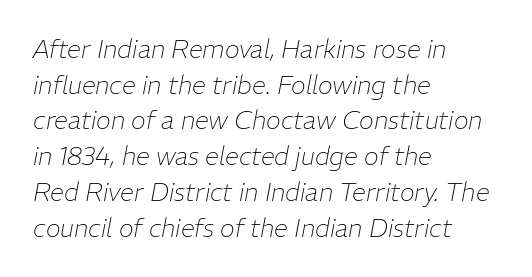
Evenly set lines give the paragraph a standard silhouette. Short note: letters normally spaced. The passage shown is not underscored anywhere. Which margin do the lines hug? The left one — the right edge is uneven. Letters have the restrained weight of plain body copy at most.
